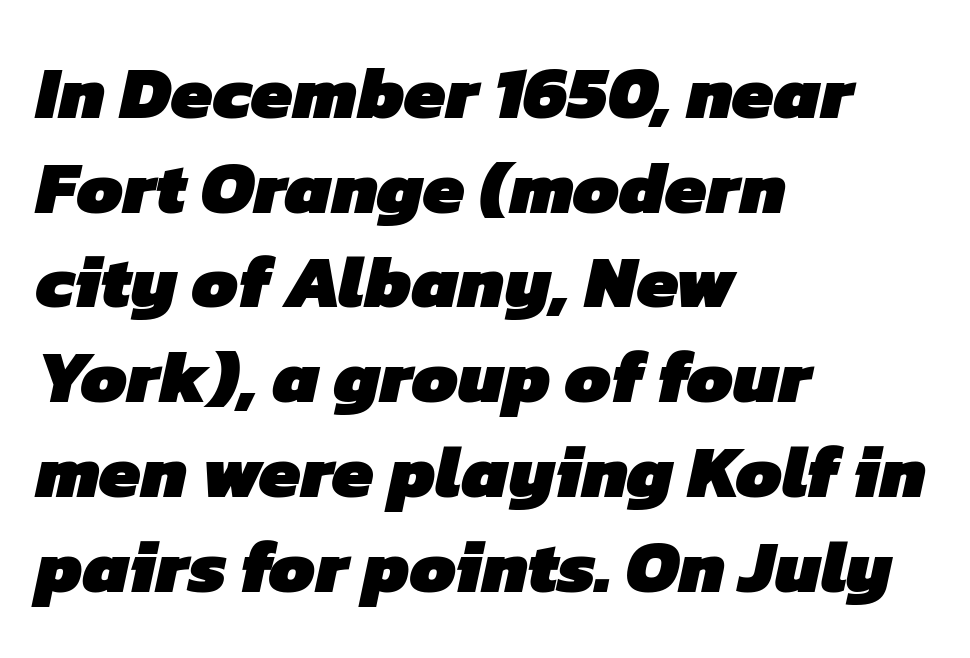
Q: Is the text bold? A: Yes.
Q: Is the typeface a serif or a sans-serif typeface? A: Sans-serif.
Q: Is the text underlined? A: No.
Q: How is the paragraph aligned? A: Left-aligned.
Q: Is the spacing between letters normal or unusually wide? A: Normal.
Q: Is the spacing between lines tight, normal or loose? A: Normal.
Q: Width (condensed, normal, or wide)? A: Normal.
Q: Stroke contrast? A: Low.
Q: x-height? A: Medium.
Q: Monospaced? A: No.
